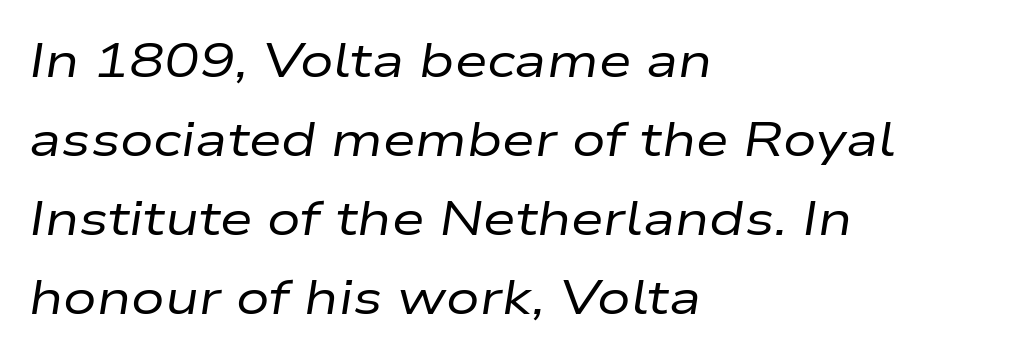
The image shows 47 px regular-weight, wide type, italic (leaning right); set left-aligned, normal line spacing (1.68x), normal letter spacing, not underlined; low stroke contrast and a medium x-height.
